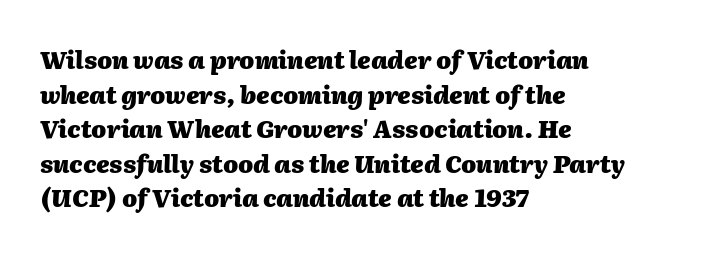
{"italic": "yes", "lean": "right", "slant_degrees": 2, "bold": "yes", "underline": "no", "align": "left", "line_spacing": "normal", "line_spacing_ratio": 1.44, "letter_spacing": "normal", "letter_spacing_em": 0.0, "glyph_px": 24}
